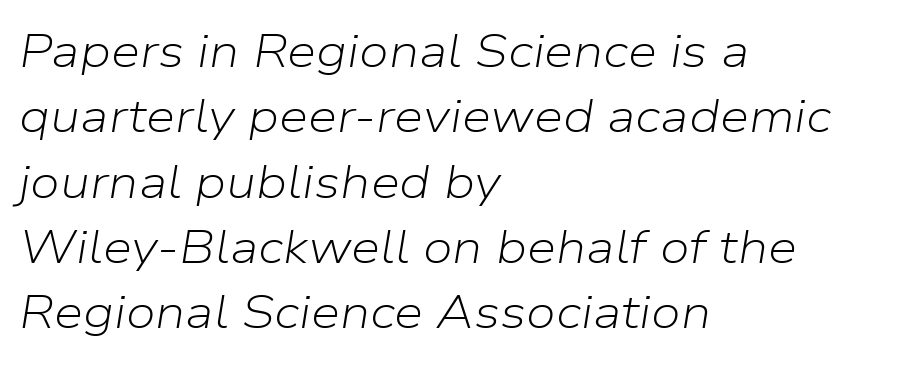
Q: Is the text bold? A: No.
Q: Is the text italic (slanted)? A: Yes, it leans right by about 9 degrees.
Q: Is the text underlined? A: No.
Q: How is the paragraph aligned? A: Left-aligned.
Q: Is the spacing between letters normal or unusually wide? A: Normal.
Q: Is the spacing between lines tight, normal or loose? A: Normal.
Q: Width (condensed, normal, or wide)? A: Normal.
Q: Stroke contrast? A: Low.
Q: x-height? A: Medium.
Q: Monospaced? A: No.
